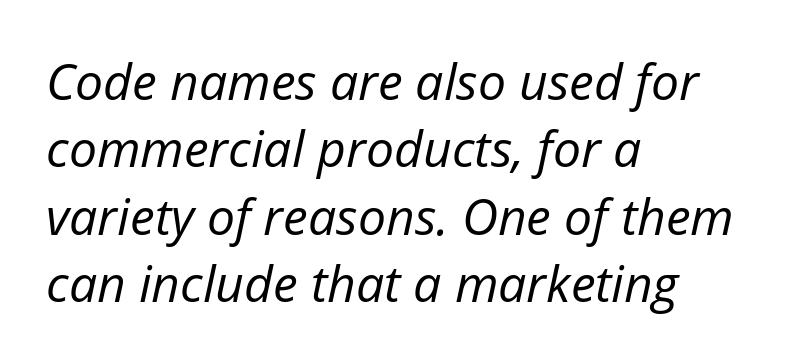
The area under the type is left untouched. Slanted lettering throughout. The space between consecutive lines is moderate. Do the characters align in a grid? No, the font is proportional.
